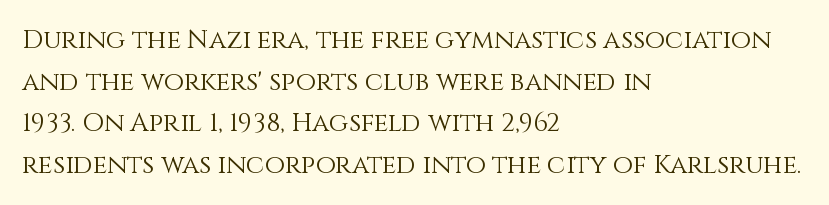
Q: Is the text bold? A: No.
Q: Is the text italic (slanted)? A: No, it is upright.
Q: Is the text underlined? A: No.
Q: How is the paragraph aligned? A: Left-aligned.
Q: Is the spacing between letters normal or unusually wide? A: Normal.
Q: Is the spacing between lines tight, normal or loose? A: Normal.
